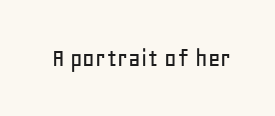
Q: Is the text italic (slanted)? A: No, it is upright.
Q: Is the text underlined? A: No.
Q: Is the spacing between letters normal or unusually wide? A: Normal.
